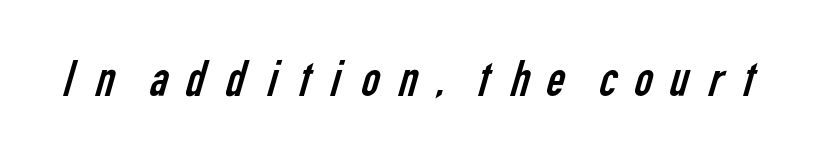
Each letter keeps its own natural width here, so spacing adapts to shape. Students, note that the glyphs here are deliberately spaced far apart. Serif or sans? Sans — the stroke terminals are bare. Underline: absent. Caption: face not bold, strokes unweighted.
